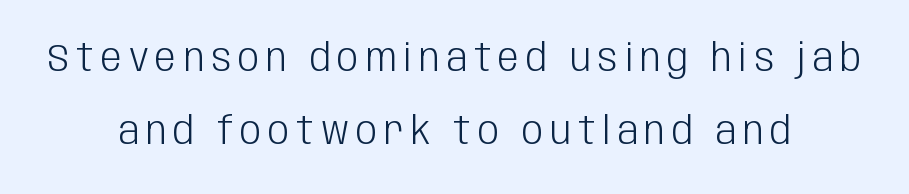
{"serif": "no", "italic": "no", "bold": "no", "weight": "light", "width": "condensed", "stroke_contrast": "low", "x_height": "large", "monospaced": "no", "underline": "no", "align": "center", "line_spacing": "loose", "line_spacing_ratio": 1.91, "glyph_px": 38}
